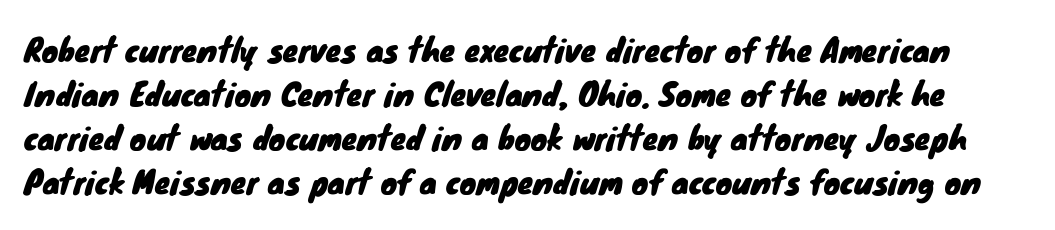
{"serif": "no", "width": "normal", "stroke_contrast": "low", "x_height": "small", "monospaced": "no", "underline": "no", "line_spacing": "normal", "line_spacing_ratio": 1.42, "letter_spacing": "normal", "letter_spacing_em": 0.0, "glyph_px": 31}
